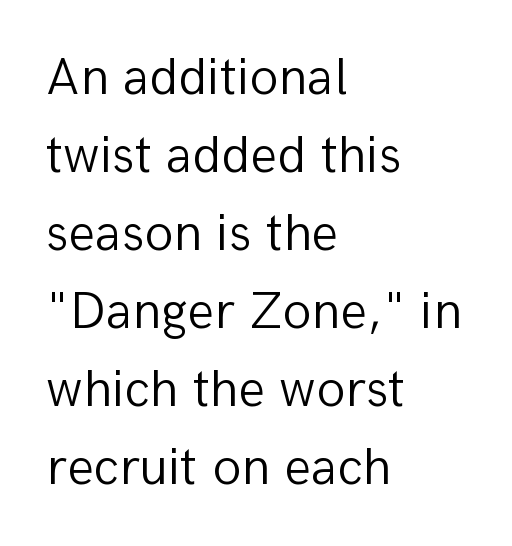
Q: Is the text bold? A: No.
Q: Is the text italic (slanted)? A: No, it is upright.
Q: Is the typeface a serif or a sans-serif typeface? A: Sans-serif.
Q: Is the text underlined? A: No.
Q: How is the paragraph aligned? A: Left-aligned.
Q: Is the spacing between letters normal or unusually wide? A: Normal.
Q: Is the spacing between lines tight, normal or loose? A: Normal.
Q: Width (condensed, normal, or wide)? A: Normal.
Q: Stroke contrast? A: Low.
Q: x-height? A: Medium.
Q: Monospaced? A: No.
